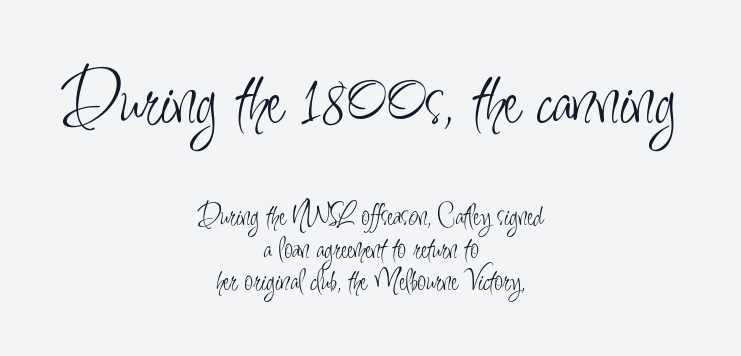
{"serif": "no", "bold": "no", "weight": "light", "width": "condensed", "stroke_contrast": "low", "x_height": "small", "monospaced": "no", "underline": "no", "align": "center", "line_spacing": "tight", "line_spacing_ratio": 1.05, "letter_spacing": "normal", "letter_spacing_em": 0.0, "larger_block": "first", "size_ratio": 2.52, "glyph_px": 78}
